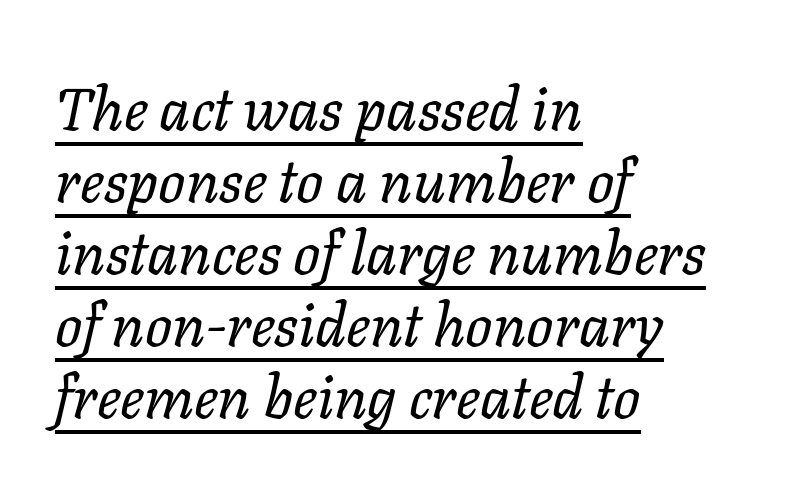
The image shows 60 px regular-weight type, italic (leaning right); set left-aligned, line spacing 1.2x, normal letter spacing, underlined; low stroke contrast and a medium x-height.
